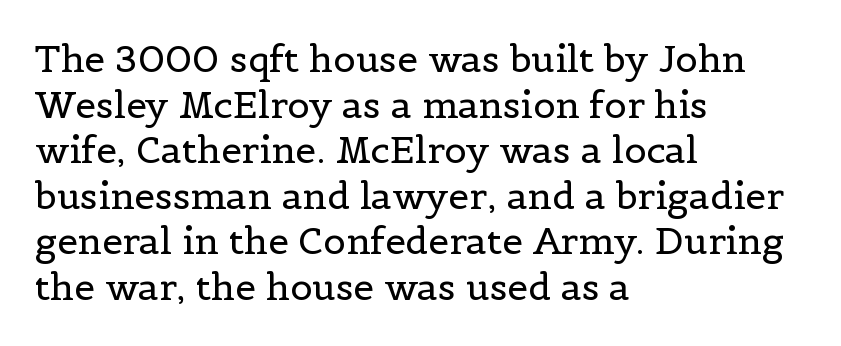
Q: Is the text bold? A: No.
Q: Is the text italic (slanted)? A: No, it is upright.
Q: Is the typeface a serif or a sans-serif typeface? A: Serif.
Q: Is the text underlined? A: No.
Q: How is the paragraph aligned? A: Left-aligned.
Q: Is the spacing between letters normal or unusually wide? A: Normal.
Q: Width (condensed, normal, or wide)? A: Normal.
Q: x-height? A: Medium.
Q: Monospaced? A: No.
